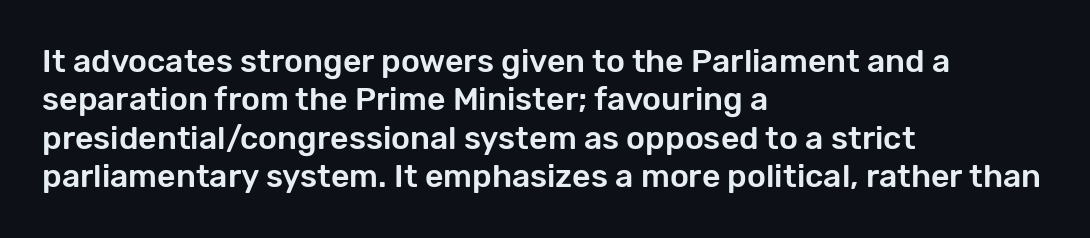
The image shows 32 px sans-serif type, upright; set left-aligned, line spacing 1.2x, normal letter spacing, not underlined; low stroke contrast and a medium x-height.
